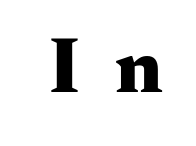
The image shows 79 px heavy, wide serif type, upright; set unusually wide letter spacing (+0.45 em), not underlined; medium stroke contrast and a small x-height.
